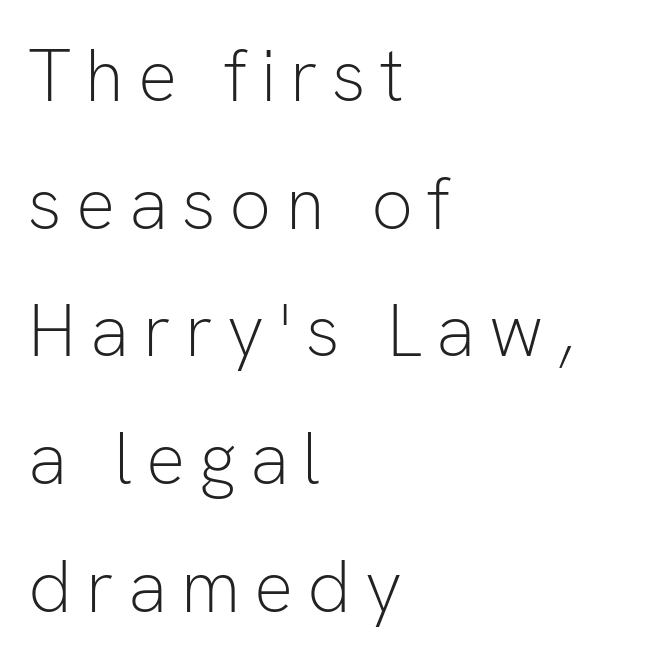
The image shows 73 px light sans-serif type, upright; set left-aligned, line spacing 1.75x, not underlined; low stroke contrast and a medium x-height.
